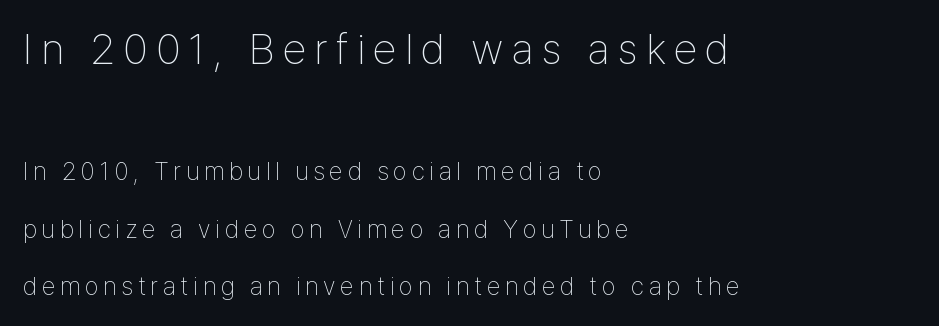
Q: Is the text bold? A: No.
Q: Is the text italic (slanted)? A: No, it is upright.
Q: Is the typeface a serif or a sans-serif typeface? A: Sans-serif.
Q: Is the text underlined? A: No.
Q: How is the paragraph aligned? A: Left-aligned.
Q: Is the spacing between lines tight, normal or loose? A: Loose.
Q: Which block of text is set in a larger size, the first (top) or the second (bottom)? A: The first (top) one.
Q: Width (condensed, normal, or wide)? A: Condensed.
Q: Stroke contrast? A: Low.
Q: x-height? A: Medium.
Q: Monospaced? A: No.
